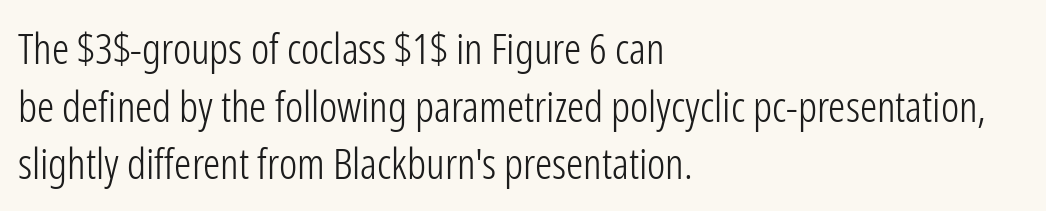
{"serif": "no", "italic": "no", "bold": "no", "weight": "light", "width": "condensed", "stroke_contrast": "low", "x_height": "medium", "monospaced": "no", "underline": "no", "align": "left", "line_spacing": "normal", "line_spacing_ratio": 1.34, "letter_spacing": "normal", "letter_spacing_em": 0.0, "glyph_px": 43}
